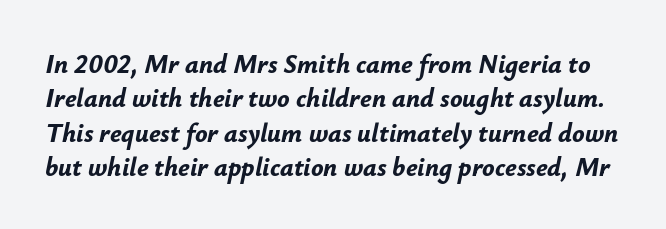
{"italic": "yes", "lean": "right", "slant_degrees": 12, "bold": "yes", "underline": "no", "line_spacing": "normal", "line_spacing_ratio": 1.32, "letter_spacing": "normal", "letter_spacing_em": 0.0, "glyph_px": 26}
